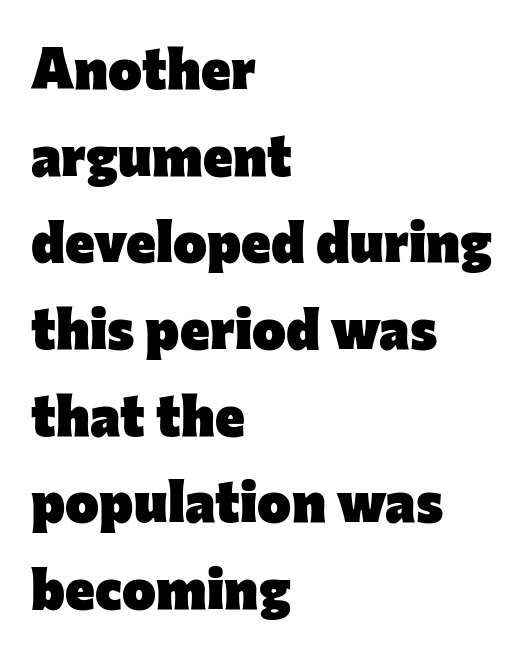
The glyphs have the mass of a bold cut. Words float on clear page, feet unadorned. Is there much room between lines? A standard amount, neither cramped nor airy. A roman cut, with each character standing at attention. Varying glyph widths throughout — classic text-font behaviour. Type style note: lacks serifs.
